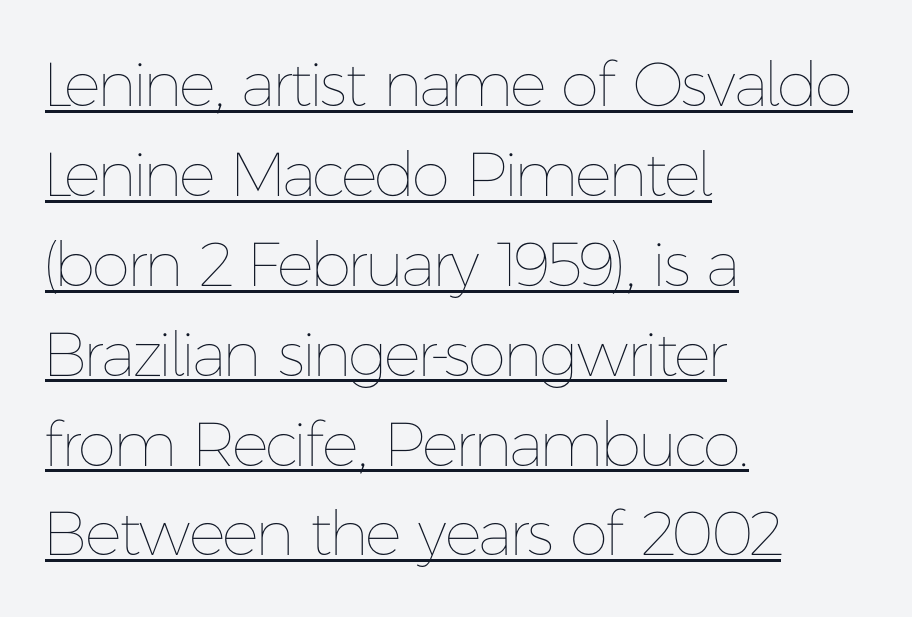
The image shows 62 px thin type, upright; set left-aligned, normal line spacing (1.45x), normal letter spacing, underlined; low stroke contrast and a medium x-height.
